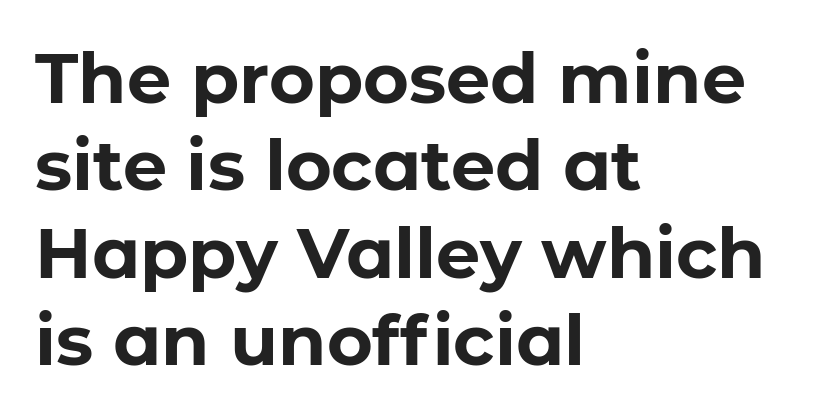
Q: Is the text bold? A: Yes.
Q: Is the text italic (slanted)? A: No, it is upright.
Q: Is the typeface a serif or a sans-serif typeface? A: Sans-serif.
Q: Is the text underlined? A: No.
Q: How is the paragraph aligned? A: Left-aligned.
Q: Is the spacing between letters normal or unusually wide? A: Normal.
Q: Is the spacing between lines tight, normal or loose? A: Normal.
Q: Width (condensed, normal, or wide)? A: Normal.
Q: Stroke contrast? A: Low.
Q: x-height? A: Medium.
Q: Monospaced? A: No.
